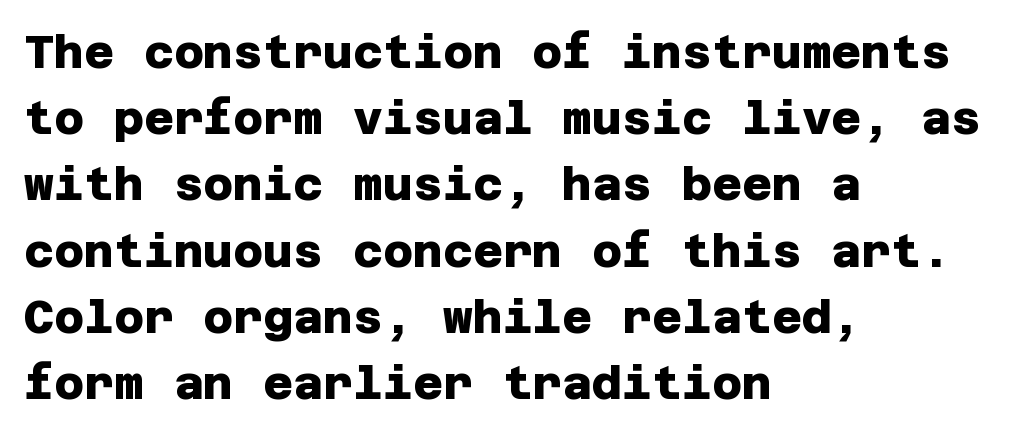
The image shows 46 px heavy sans-serif type; set left-aligned, normal line spacing (1.44x), normal letter spacing, not underlined; low stroke contrast and a large x-height.
